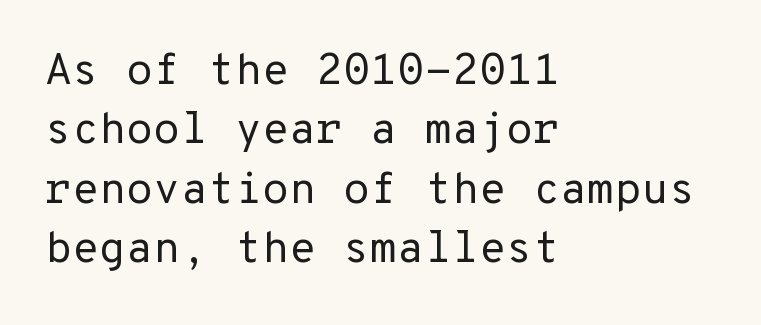
Q: Is the text bold? A: No.
Q: Is the text italic (slanted)? A: No, it is upright.
Q: Is the typeface a serif or a sans-serif typeface? A: Sans-serif.
Q: Is the text underlined? A: No.
Q: How is the paragraph aligned? A: Left-aligned.
Q: Is the spacing between letters normal or unusually wide? A: Normal.
Q: Is the spacing between lines tight, normal or loose? A: Normal.
Q: Width (condensed, normal, or wide)? A: Normal.
Q: Stroke contrast? A: Low.
Q: x-height? A: Medium.
Q: Monospaced? A: Yes.
